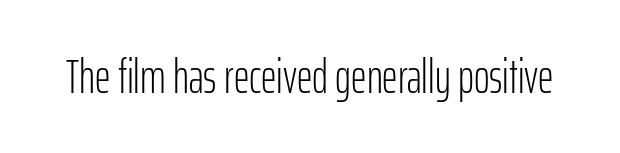
The image shows 48 px light, condensed sans-serif type, upright; set normal letter spacing, not underlined; low stroke contrast and a medium x-height.
